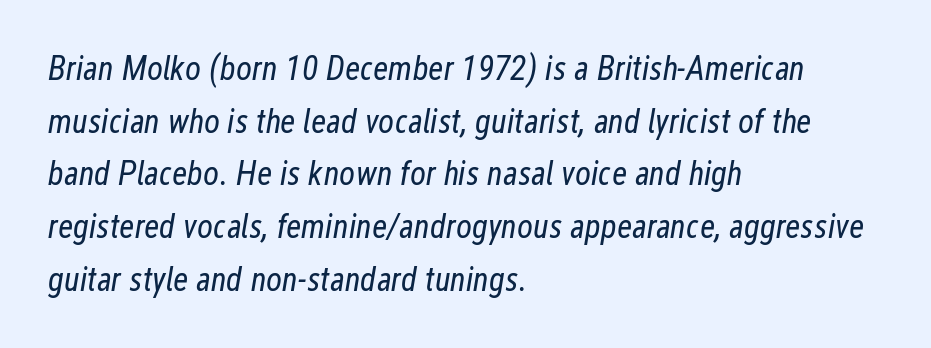
Q: Is the text bold? A: No.
Q: Is the text italic (slanted)? A: Yes, it leans right by about 12 degrees.
Q: Is the text underlined? A: No.
Q: How is the paragraph aligned? A: Left-aligned.
Q: Is the spacing between letters normal or unusually wide? A: Normal.
Q: Is the spacing between lines tight, normal or loose? A: Normal.
Q: Width (condensed, normal, or wide)? A: Condensed.
Q: Stroke contrast? A: Low.
Q: x-height? A: Medium.
Q: Monospaced? A: No.
